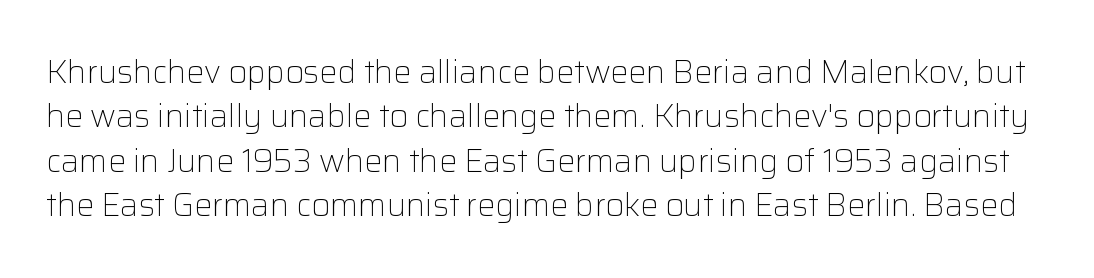
Font category for this specimen: sans-serif. These lines are rendered in a variable-pitch font. The rendering keeps characters at their native spacing. The typeface has the unassuming heft of standard copy or less. This sample uses an upright cut, with every glyph sitting square on the baseline.
